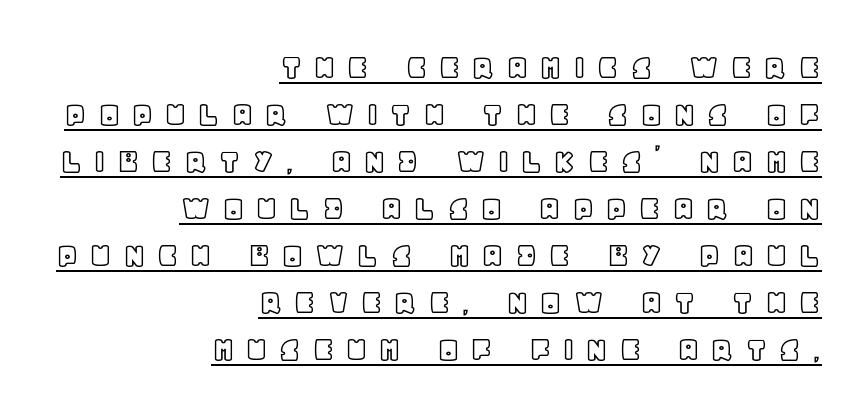
Q: Is the text italic (slanted)? A: No, it is upright.
Q: Is the text underlined? A: Yes.
Q: How is the paragraph aligned? A: Right-aligned.
Q: Is the spacing between letters normal or unusually wide? A: Unusually wide.
Q: Is the spacing between lines tight, normal or loose? A: Normal.
Q: Width (condensed, normal, or wide)? A: Normal.
Q: x-height? A: Large.
Q: Monospaced? A: No.
